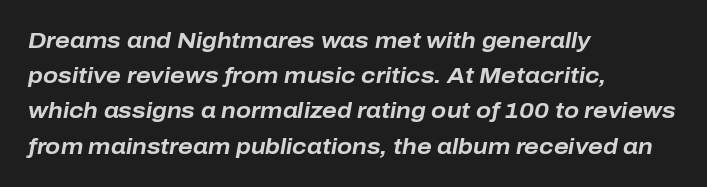
Lines of text with bare space underneath. A typesetter would mark this as italic. Reading down the column, the eye jumps a familiar distance to each next line. The ragged edge is on the right, which tells us the setting is flush left. On the weight axis this lands at bold, roughly 700.
